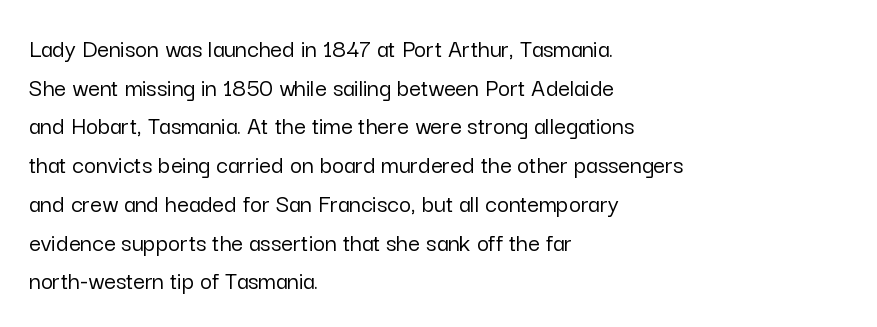
{"italic": "no", "underline": "no", "align": "left", "line_spacing": "normal", "line_spacing_ratio": 1.49, "letter_spacing": "normal", "letter_spacing_em": 0.0, "glyph_px": 26}
